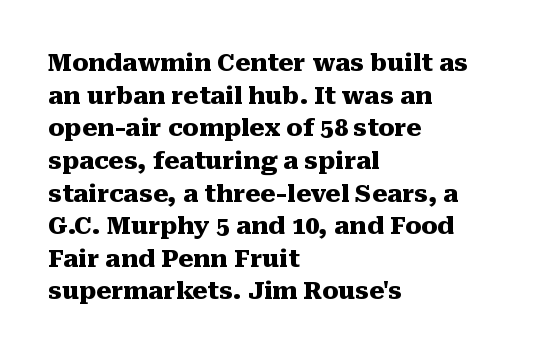
The image shows 24 px bold type, upright; set left-aligned, normal line spacing (1.36x), normal letter spacing, not underlined.
